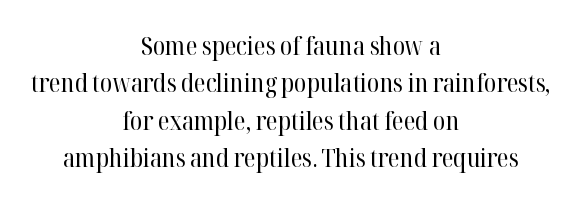
Q: Is the text bold? A: No.
Q: Is the text italic (slanted)? A: No, it is upright.
Q: Is the text underlined? A: No.
Q: How is the paragraph aligned? A: Centered.
Q: Is the spacing between letters normal or unusually wide? A: Normal.
Q: Is the spacing between lines tight, normal or loose? A: Normal.
